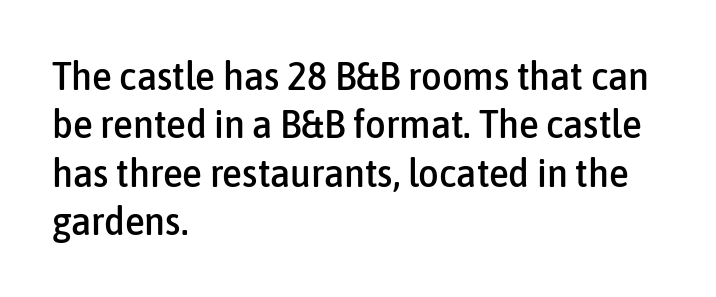
Q: Is the text italic (slanted)? A: No, it is upright.
Q: Is the typeface a serif or a sans-serif typeface? A: Sans-serif.
Q: Is the text underlined? A: No.
Q: How is the paragraph aligned? A: Left-aligned.
Q: Is the spacing between letters normal or unusually wide? A: Normal.
Q: Width (condensed, normal, or wide)? A: Condensed.
Q: Stroke contrast? A: Low.
Q: x-height? A: Medium.
Q: Monospaced? A: No.
